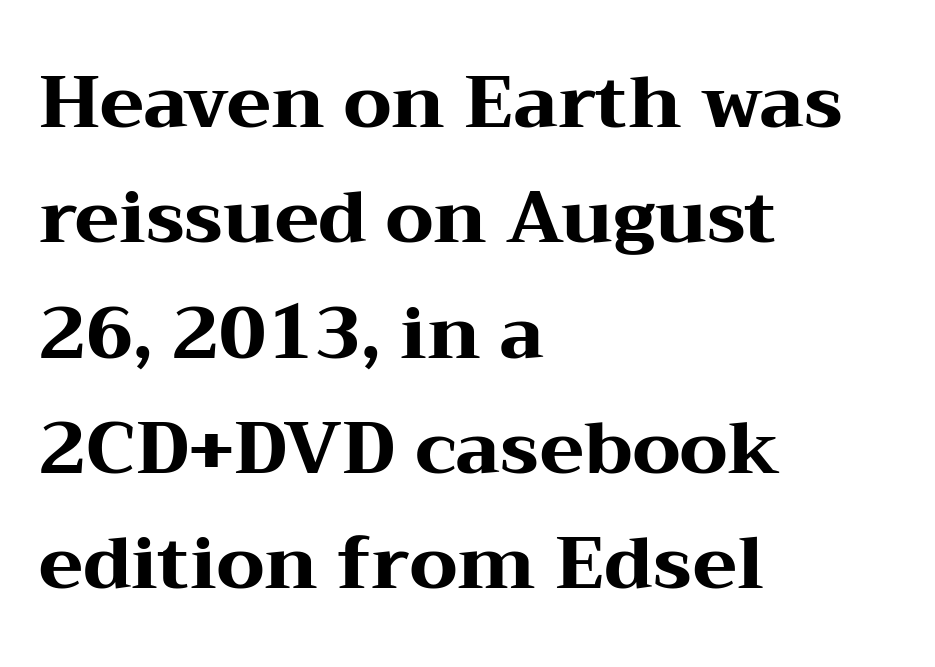
{"serif": "yes", "italic": "no", "bold": "yes", "weight": "heavy", "width": "wide", "stroke_contrast": "medium", "x_height": "medium", "monospaced": "no", "underline": "no", "align": "left", "line_spacing": "normal", "line_spacing_ratio": 1.58, "letter_spacing": "normal", "letter_spacing_em": 0.0, "glyph_px": 73}
